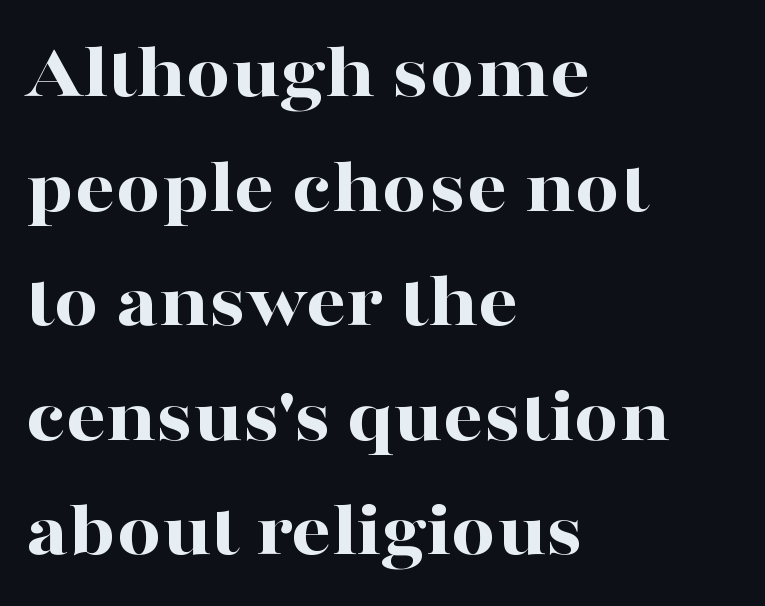
The image shows 79 px bold, wide serif type, upright; set left-aligned, normal line spacing (1.45x), normal letter spacing, not underlined; high stroke contrast and a medium x-height.
